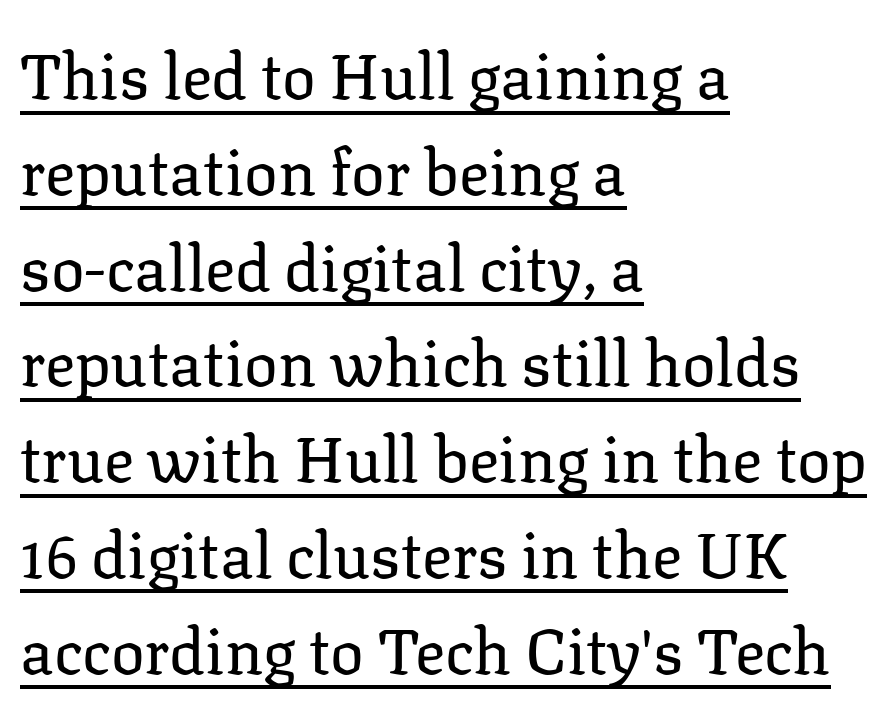
The image shows 63 px regular-weight serif type, upright; set left-aligned, normal line spacing (1.52x), normal letter spacing, underlined; low stroke contrast and a medium x-height.
